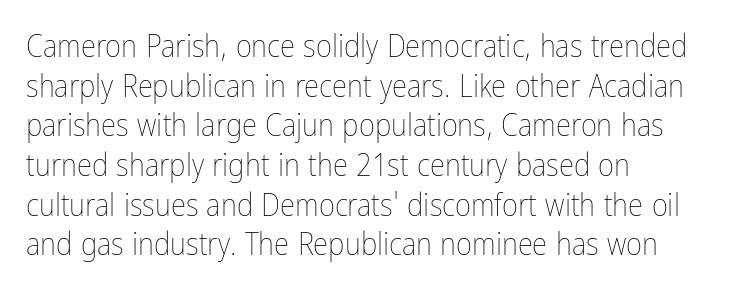
Do the characters align in a grid? No, the font is proportional. Alignment: flush left. Each new line begins a customary step beneath the previous one. Glyph-to-glyph distance matches everyday printed text.
